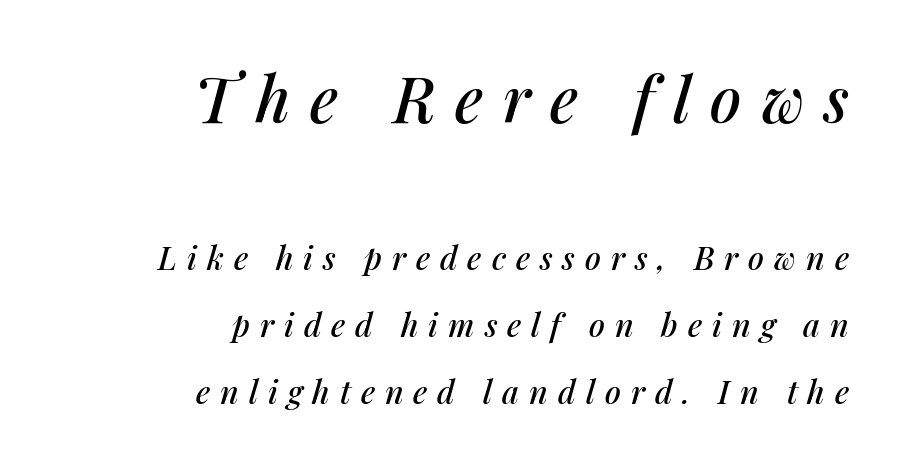
Here the glyphs are tracked loosely, breaking word shapes into spaced letters. What's the leading like? Stretched, with rows far apart. It's the slanting kind of type. The passage shown is not underscored anywhere.
